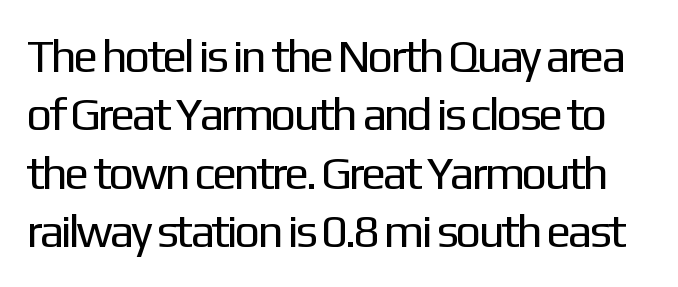
The image shows 46 px regular-weight sans-serif type, upright; set normal line spacing (1.27x), normal letter spacing, not underlined; low stroke contrast and a medium x-height.
